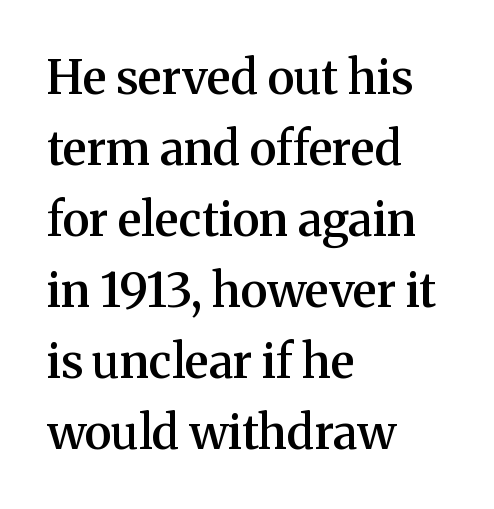
{"serif": "yes", "italic": "no", "bold": "semi", "weight": "semibold", "width": "normal", "stroke_contrast": "medium", "x_height": "medium", "monospaced": "no", "underline": "no", "align": "left", "line_spacing": "normal", "line_spacing_ratio": 1.51, "letter_spacing": "normal", "letter_spacing_em": 0.0, "glyph_px": 47}
